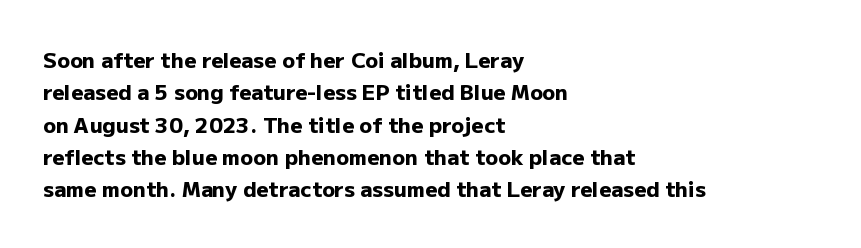
The image shows 21 px bold type, upright; set left-aligned, normal line spacing (1.54x), normal letter spacing, not underlined.
